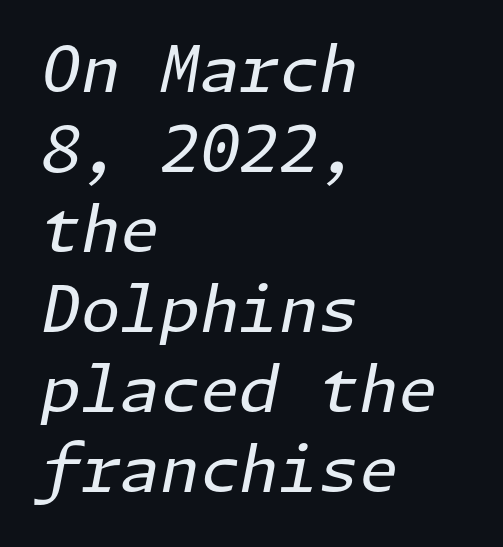
The image shows 64 px regular-weight type, italic (leaning right); set left-aligned, normal line spacing (1.25x), normal letter spacing, not underlined; low stroke contrast and a medium x-height.
